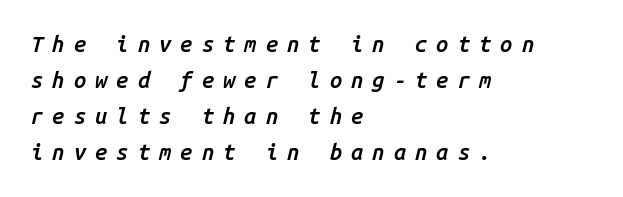
{"italic": "yes", "lean": "right", "slant_degrees": 14, "bold": "semi", "underline": "no", "align": "left", "line_spacing": "normal", "line_spacing_ratio": 1.63, "letter_spacing": "wide", "letter_spacing_em": 0.41, "glyph_px": 22}
